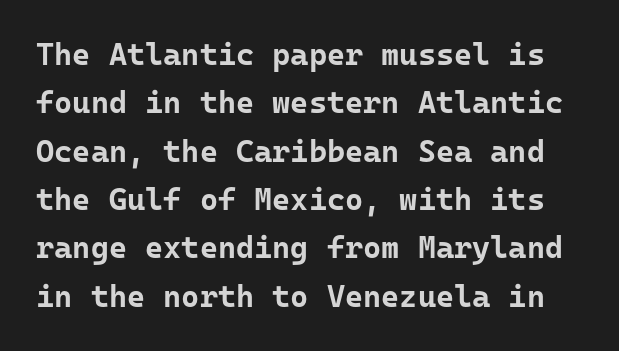
{"serif": "no", "italic": "no", "bold": "yes", "weight": "bold", "width": "normal", "stroke_contrast": "low", "x_height": "medium", "monospaced": "yes", "underline": "no", "line_spacing": "normal", "line_spacing_ratio": 1.56, "letter_spacing": "normal", "letter_spacing_em": 0.0, "glyph_px": 31}
